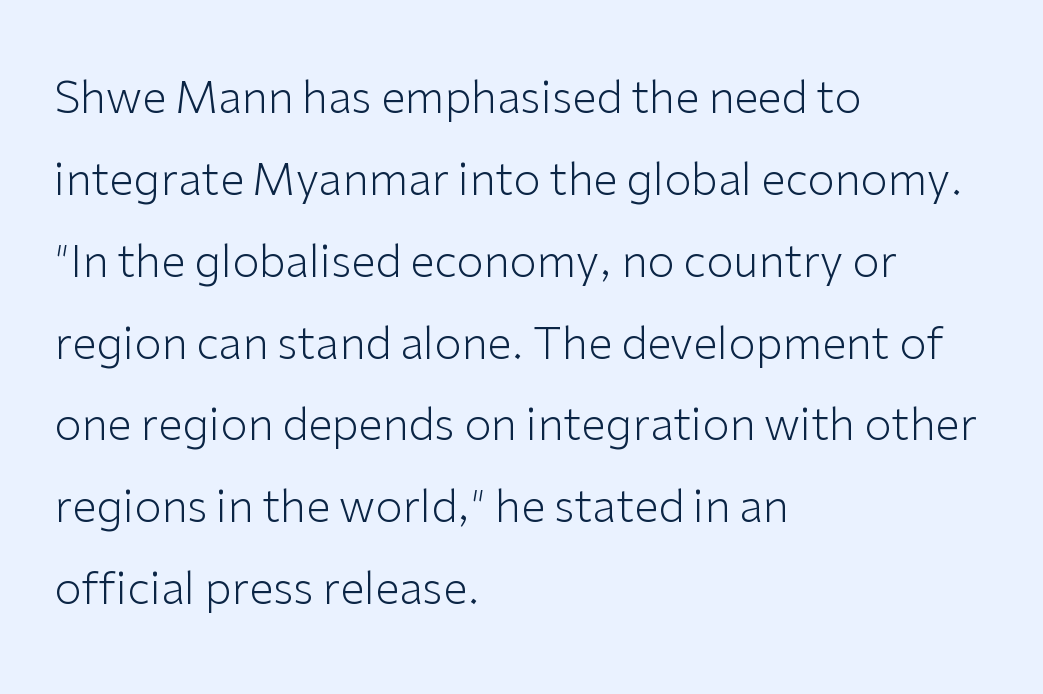
Spacing verdict: proportional, widths tailored to each character. Grotesque or geometric, the face here clearly has no serifs. Unmarked baselines from the first word to the last. Rendered with straight, roman letterforms. The rendering keeps characters at their native spacing.
